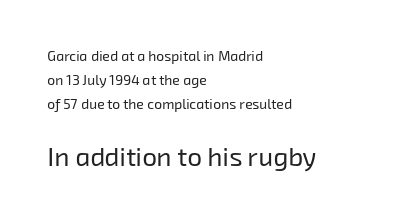
{"bold": "no", "underline": "no", "align": "left", "line_spacing_ratio": 1.72, "letter_spacing": "normal", "letter_spacing_em": 0.0, "larger_block": "second", "size_ratio": 1.86, "glyph_px": 26}
